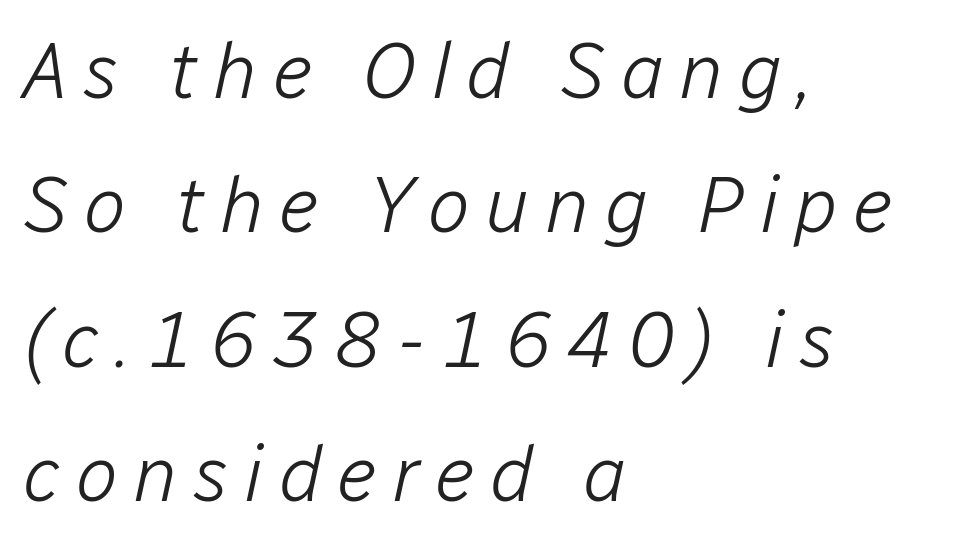
The image shows 79 px light type, italic (leaning right); set left-aligned, normal line spacing (1.7x), not underlined; low stroke contrast and a medium x-height.
